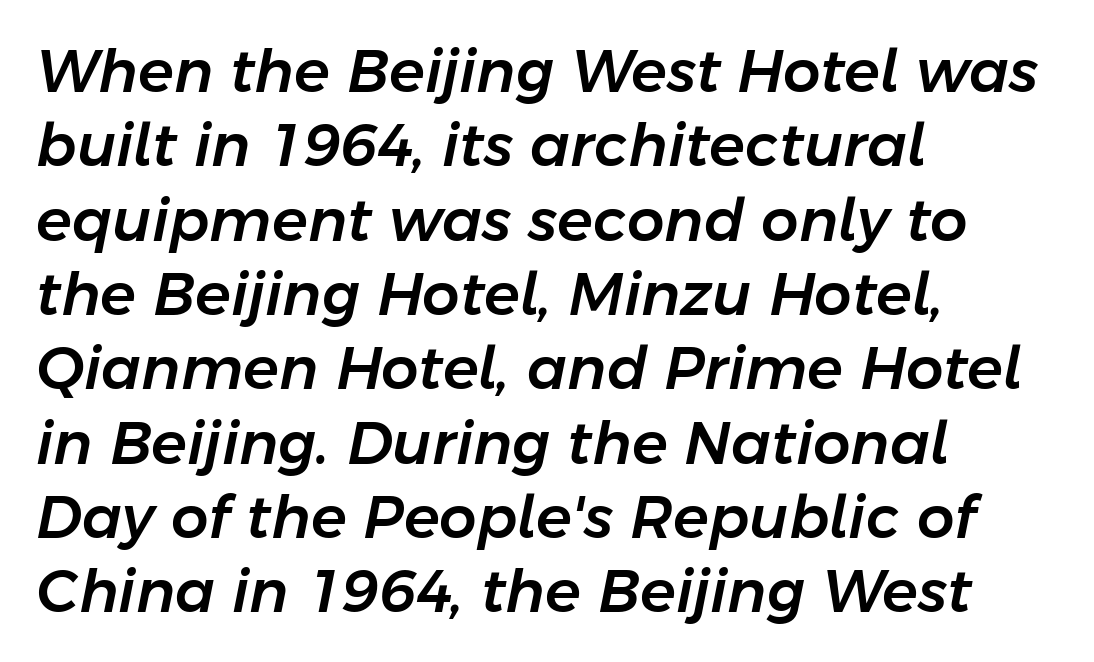
{"italic": "yes", "lean": "right", "slant_degrees": 11, "width": "normal", "stroke_contrast": "low", "x_height": "medium", "monospaced": "no", "underline": "no", "align": "left", "line_spacing": "normal", "line_spacing_ratio": 1.26, "letter_spacing": "normal", "letter_spacing_em": 0.0, "glyph_px": 59}
